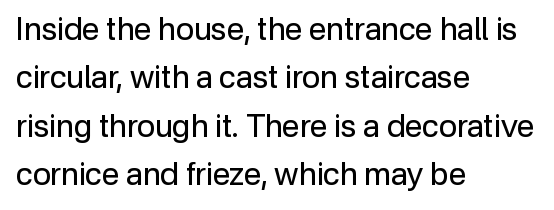
The image shows 31 px regular-weight sans-serif type, upright; set left-aligned, normal line spacing (1.56x), normal letter spacing, not underlined; low stroke contrast and a medium x-height.
